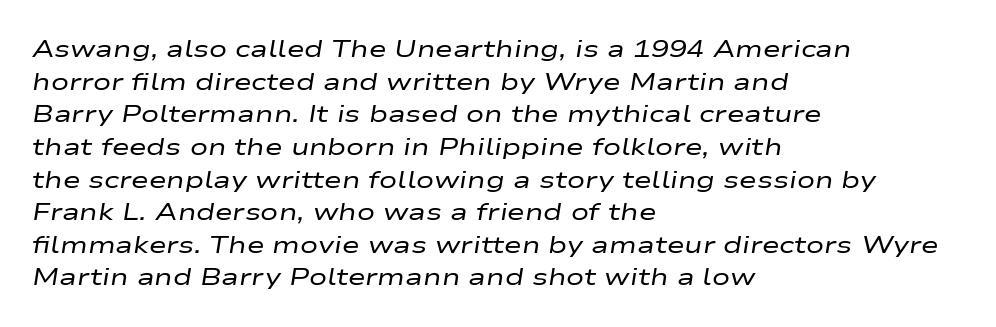
{"italic": "yes", "lean": "right", "slant_degrees": 9, "bold": "no", "underline": "no", "align": "left", "line_spacing": "normal", "line_spacing_ratio": 1.36, "letter_spacing": "normal", "letter_spacing_em": 0.0, "glyph_px": 24}
